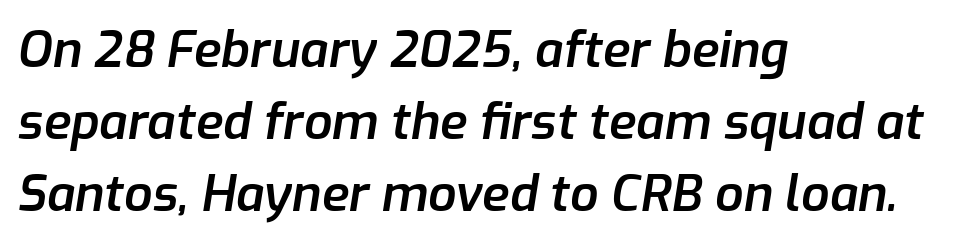
The image shows 50 px semibold type, italic (leaning right); set left-aligned, normal line spacing (1.44x), normal letter spacing, not underlined; low stroke contrast and a medium x-height.
